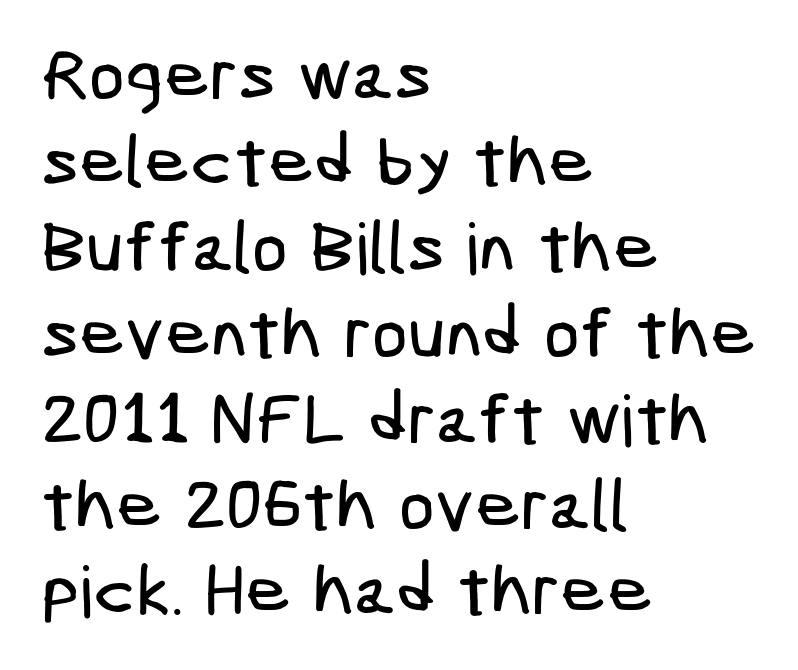
{"serif": "no", "width": "condensed", "stroke_contrast": "low", "x_height": "medium", "underline": "no", "align": "left", "line_spacing_ratio": 1.21, "letter_spacing": "normal", "letter_spacing_em": 0.0, "glyph_px": 71}
